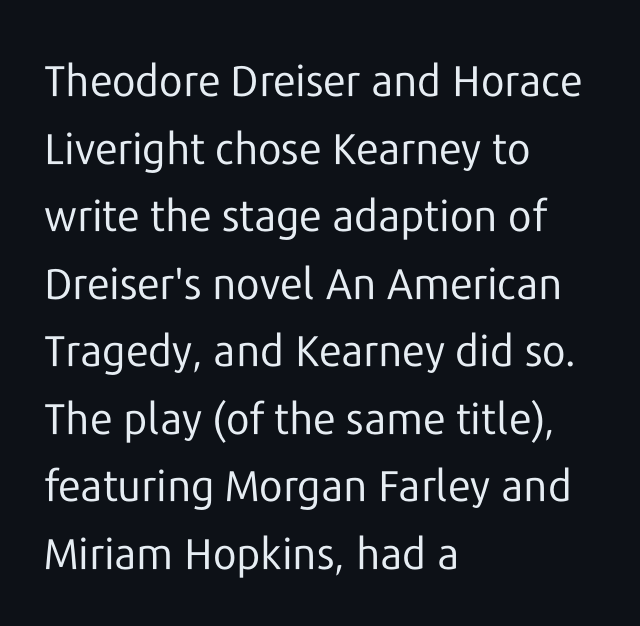
Q: Is the text bold? A: No.
Q: Is the text italic (slanted)? A: No, it is upright.
Q: Is the typeface a serif or a sans-serif typeface? A: Sans-serif.
Q: Is the text underlined? A: No.
Q: How is the paragraph aligned? A: Left-aligned.
Q: Is the spacing between letters normal or unusually wide? A: Normal.
Q: Is the spacing between lines tight, normal or loose? A: Normal.
Q: Width (condensed, normal, or wide)? A: Normal.
Q: Stroke contrast? A: Low.
Q: x-height? A: Medium.
Q: Monospaced? A: No.
